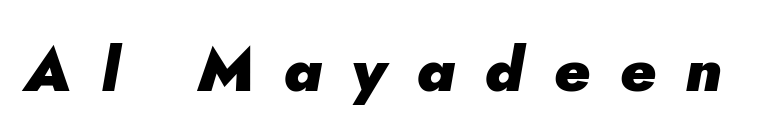
The image shows 62 px heavy type, italic (leaning right); set unusually wide letter spacing (+0.48 em), not underlined; low stroke contrast and a small x-height.
